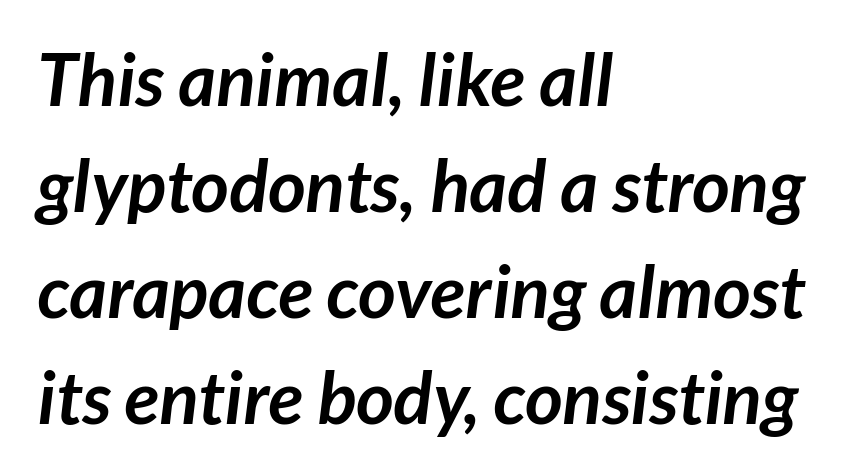
The image shows 73 px semibold sans-serif type; set left-aligned, normal line spacing (1.45x), normal letter spacing, not underlined; low stroke contrast and a medium x-height.
